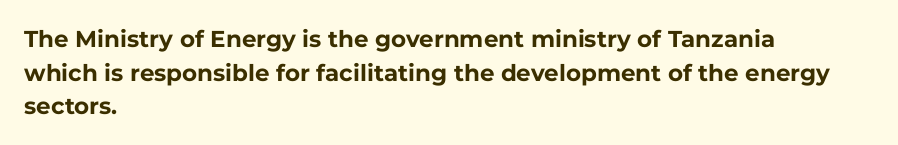
Each line starts at the same left margin while the right side varies. One glance says typical: line gaps are just what's usual. Nope, not italic — everything's standing straight. Plenty of ink on the page — the face is bold.
